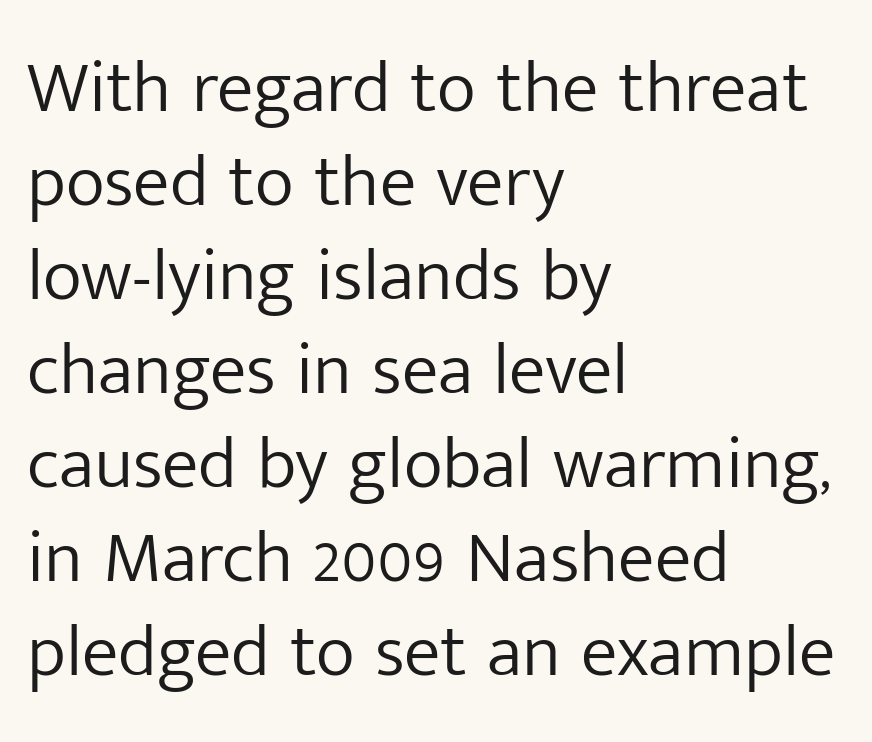
The image shows 74 px light sans-serif type, upright; set left-aligned, normal line spacing (1.27x), normal letter spacing, not underlined; low stroke contrast and a medium x-height.
